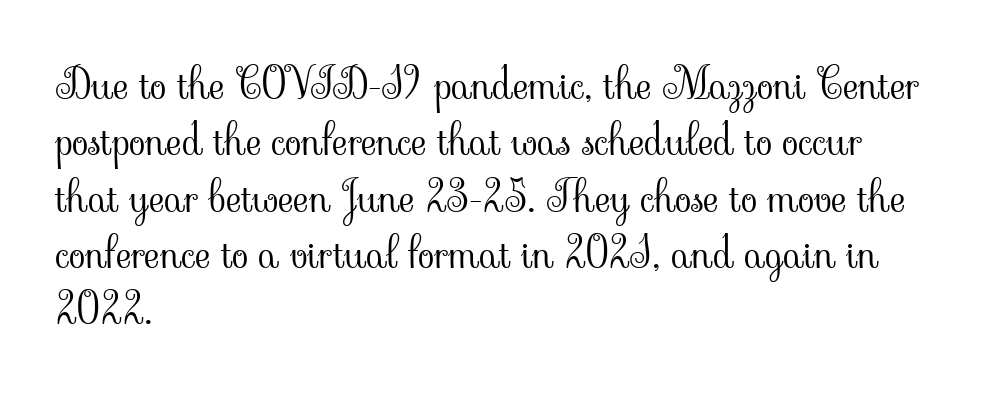
The image shows 43 px light serif type, upright; set left-aligned, normal line spacing (1.31x), normal letter spacing, not underlined; low stroke contrast and a small x-height.
